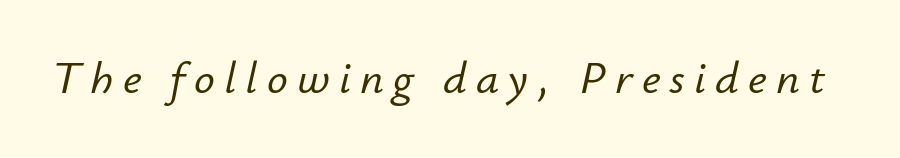
Q: Is the text italic (slanted)? A: Yes, it leans right by about 12 degrees.
Q: Is the text underlined? A: No.
Q: Is the spacing between letters normal or unusually wide? A: Unusually wide.
Q: Width (condensed, normal, or wide)? A: Normal.
Q: Stroke contrast? A: Low.
Q: x-height? A: Small.
Q: Monospaced? A: No.
